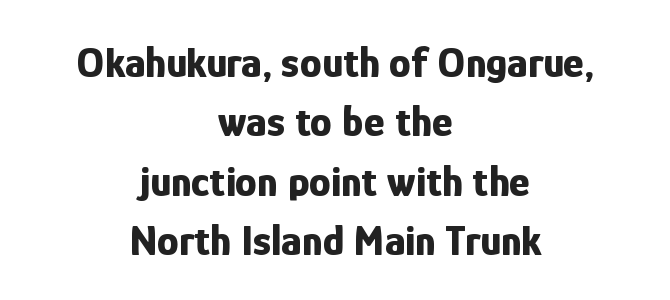
Think of a printed novel: that variable character pitch is what you see here. The space beneath each line is pristine and unruled. Posture: straight, roman, zero tilt. Notice how thick the strokes are: this is what a full bold looks like.
